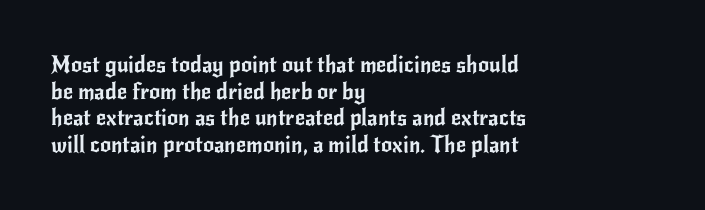
Q: Is the text italic (slanted)? A: No, it is upright.
Q: Is the text underlined? A: No.
Q: How is the paragraph aligned? A: Left-aligned.
Q: Is the spacing between letters normal or unusually wide? A: Normal.
